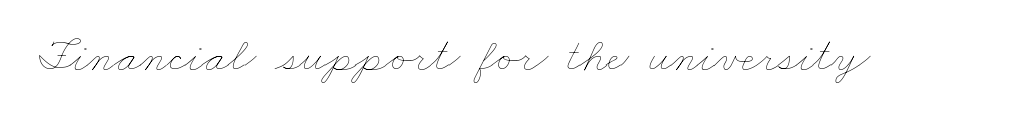
Looks like regular typesetting: each glyph gets only the width it needs. Weight: regular or lighter. Quick note: underline off. The passage shown has conventional tracking throughout.
